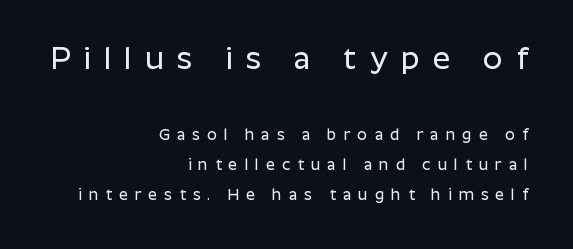
{"serif": "no", "italic": "no", "width": "normal", "stroke_contrast": "low", "x_height": "medium", "monospaced": "no", "underline": "no", "align": "right", "line_spacing_ratio": 1.87, "letter_spacing": "wide", "letter_spacing_em": 0.43, "larger_block": "first", "size_ratio": 1.94, "glyph_px": 31}
